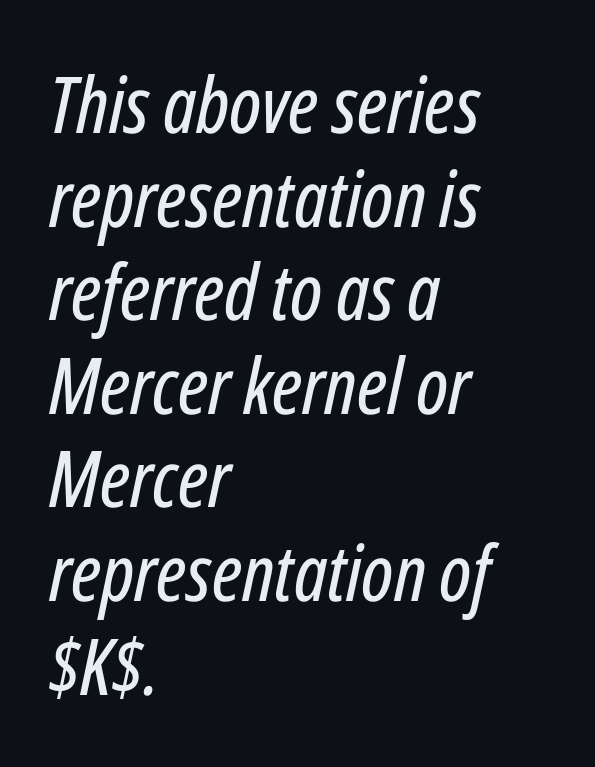
{"italic": "yes", "lean": "right", "slant_degrees": 12, "width": "condensed", "stroke_contrast": "low", "x_height": "medium", "monospaced": "no", "underline": "no", "align": "left", "line_spacing_ratio": 1.2, "letter_spacing": "normal", "letter_spacing_em": 0.0, "glyph_px": 78}
